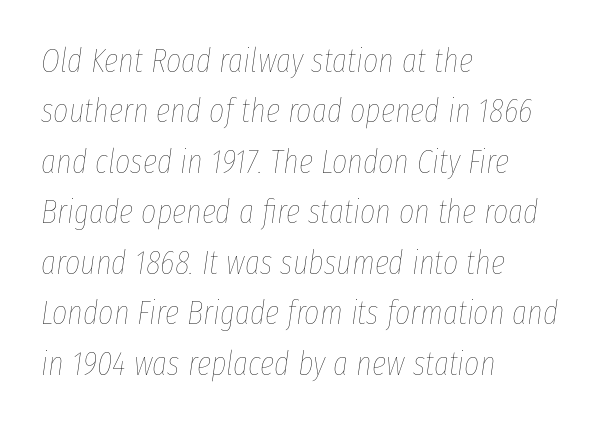
{"italic": "yes", "lean": "right", "slant_degrees": 8, "bold": "no", "weight": "thin", "width": "condensed", "stroke_contrast": "low", "x_height": "medium", "monospaced": "no", "underline": "no", "align": "left", "line_spacing": "normal", "line_spacing_ratio": 1.53, "letter_spacing": "normal", "letter_spacing_em": 0.0, "glyph_px": 33}
